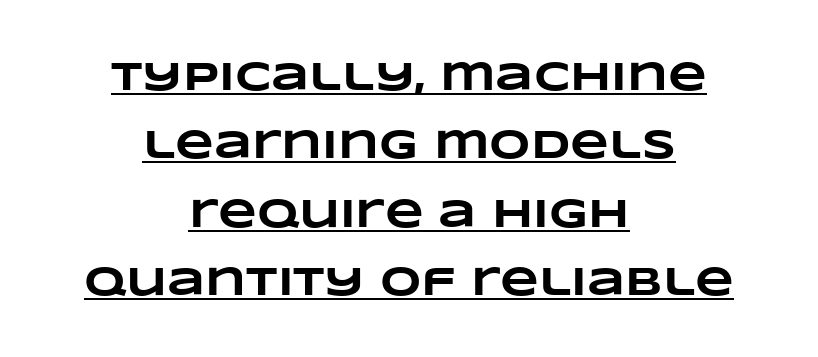
{"bold": "yes", "weight": "heavy", "width": "wide", "stroke_contrast": "low", "x_height": "large", "monospaced": "no", "underline": "yes", "align": "center", "line_spacing_ratio": 1.71, "letter_spacing": "normal", "letter_spacing_em": 0.0, "glyph_px": 40}
